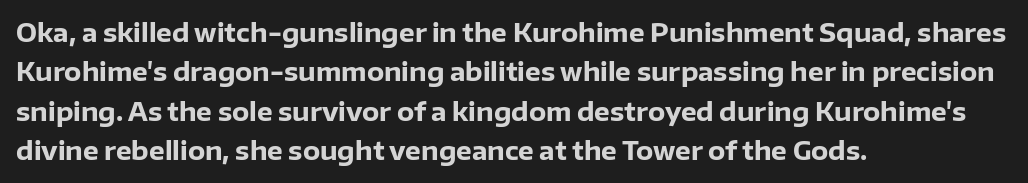
Evenly set lines give the paragraph a standard silhouette. Glance below the letters and you will spot only blank space. Typeset ragged right — the left edge is the straight one. This sample uses plain, unmodified letter spacing. Style check: upright. I'd describe the lettering as bold — thick and assertive.
